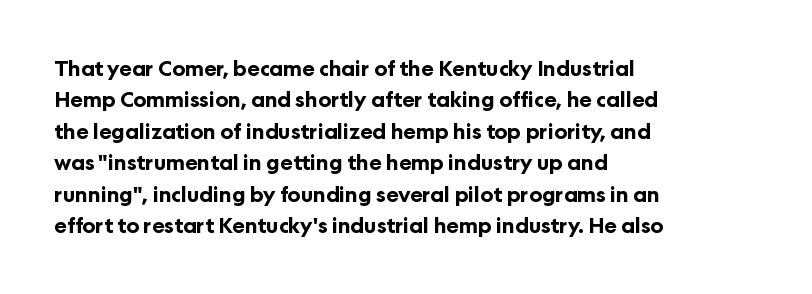
Set as a true bold cut, around the 700 mark. You can tell it's not italic because the verticals are truly vertical. Horizontally, the lines are justified to the leading edge only. Evenly set lines give the paragraph a standard silhouette. Just letters on the line, the space beneath them empty. Compared with typical body copy, the letter spacing here is the same.
